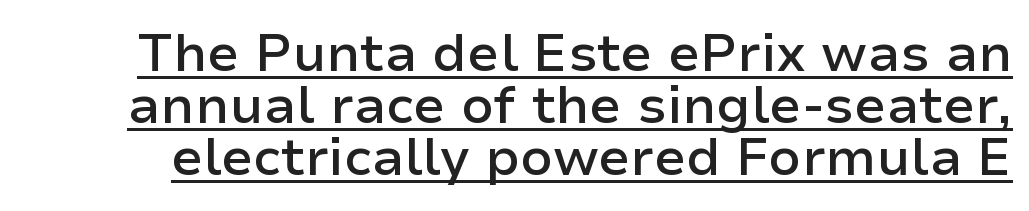
{"serif": "no", "italic": "no", "bold": "semi", "weight": "semibold", "width": "normal", "stroke_contrast": "low", "x_height": "medium", "monospaced": "no", "underline": "yes", "line_spacing": "tight", "line_spacing_ratio": 0.98, "letter_spacing": "normal", "letter_spacing_em": 0.0, "glyph_px": 53}
